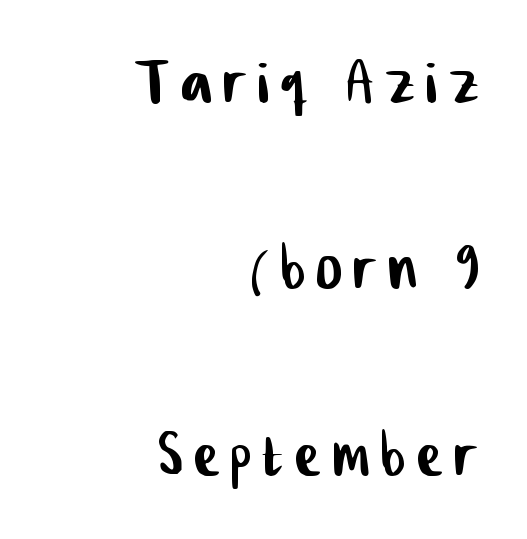
The leading is generous, giving the passage an open texture. Check the space under the baseline: it is left empty. The typesetter chose a ragged-left arrangement here. Think of a printed novel: that variable character pitch is what you see here. Serif or sans? Sans — the stroke terminals are bare.
